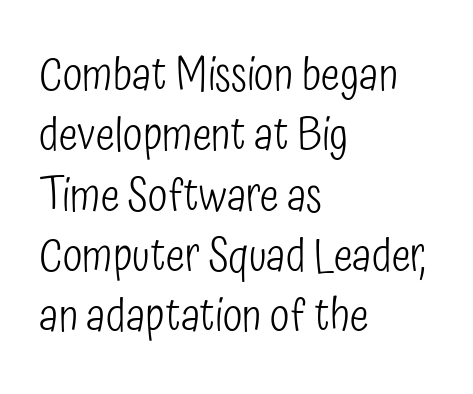
{"serif": "no", "italic": "no", "bold": "no", "weight": "light", "width": "condensed", "stroke_contrast": "low", "x_height": "medium", "monospaced": "no", "underline": "no", "align": "left", "line_spacing": "normal", "line_spacing_ratio": 1.34, "letter_spacing": "normal", "letter_spacing_em": 0.0, "glyph_px": 45}
